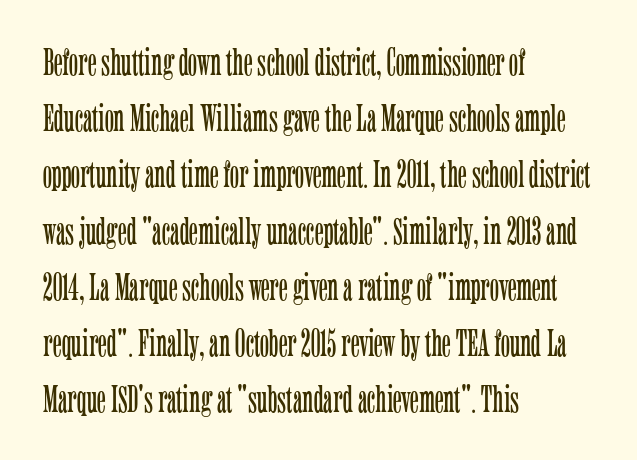
Q: Is the text bold? A: No.
Q: Is the text italic (slanted)? A: No, it is upright.
Q: Is the typeface a serif or a sans-serif typeface? A: Serif.
Q: Is the text underlined? A: No.
Q: How is the paragraph aligned? A: Left-aligned.
Q: Is the spacing between letters normal or unusually wide? A: Normal.
Q: Is the spacing between lines tight, normal or loose? A: Normal.
Q: Width (condensed, normal, or wide)? A: Condensed.
Q: Stroke contrast? A: Low.
Q: x-height? A: Medium.
Q: Monospaced? A: No.
